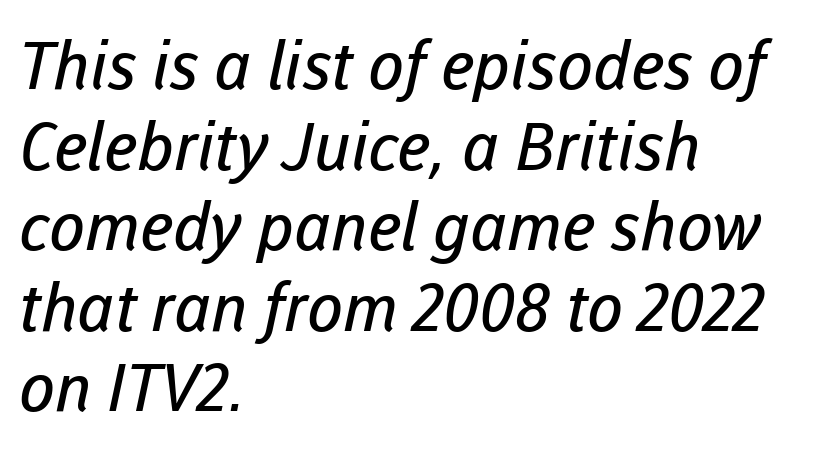
The area under the type is left untouched. The rendering anchors every line to the left-hand side. The passage shown is not bold in any degree. Observe the ordinary spacing: letters are neighbours, not strangers. Unlike a traditional serif, this face leaves its strokes unadorned. Do the characters align in a grid? No, the font is proportional.
